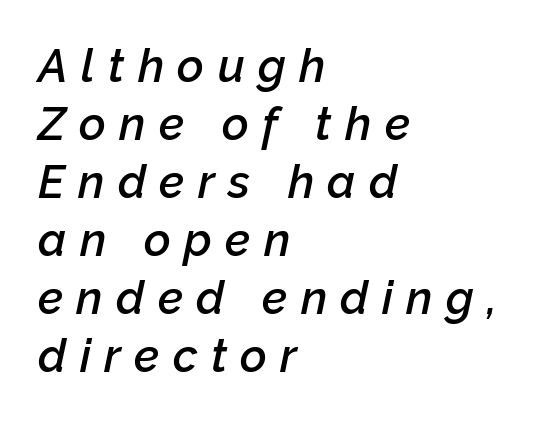
The image shows 46 px semibold type, italic (leaning right); set left-aligned, normal line spacing (1.26x), unusually wide letter spacing (+0.29 em), not underlined; low stroke contrast and a medium x-height.
